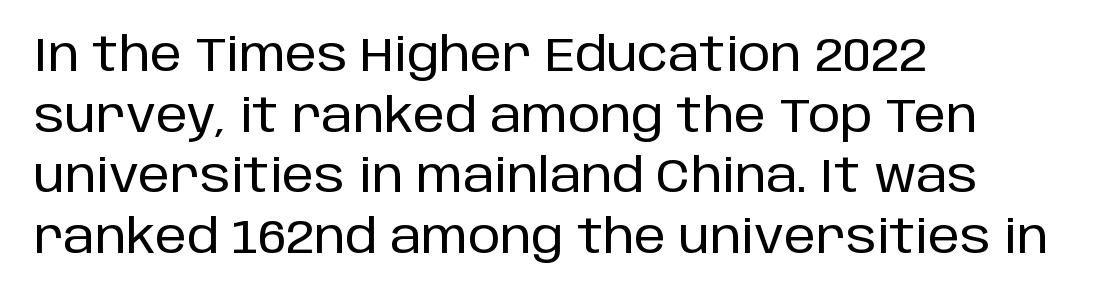
{"serif": "no", "italic": "no", "width": "normal", "stroke_contrast": "low", "x_height": "large", "monospaced": "no", "underline": "no", "align": "left", "line_spacing": "normal", "line_spacing_ratio": 1.32, "letter_spacing": "normal", "letter_spacing_em": 0.0, "glyph_px": 46}
